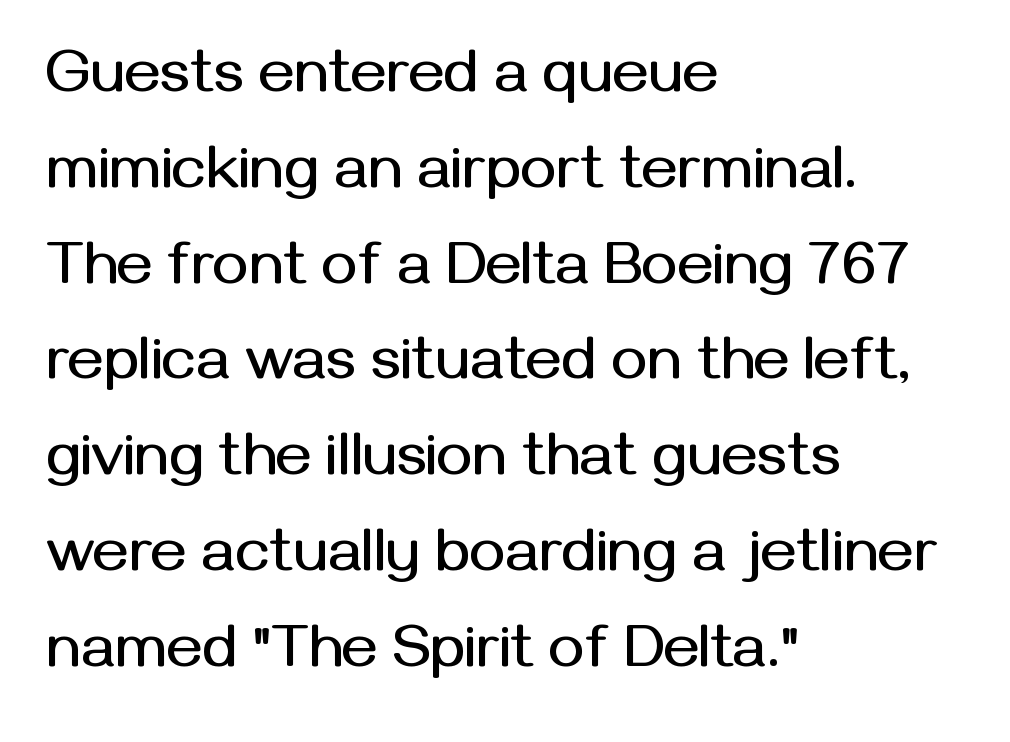
Q: Is the text italic (slanted)? A: No, it is upright.
Q: Is the typeface a serif or a sans-serif typeface? A: Sans-serif.
Q: Is the text underlined? A: No.
Q: How is the paragraph aligned? A: Left-aligned.
Q: Is the spacing between letters normal or unusually wide? A: Normal.
Q: Is the spacing between lines tight, normal or loose? A: Normal.
Q: Width (condensed, normal, or wide)? A: Normal.
Q: Stroke contrast? A: Medium.
Q: x-height? A: Medium.
Q: Monospaced? A: No.
